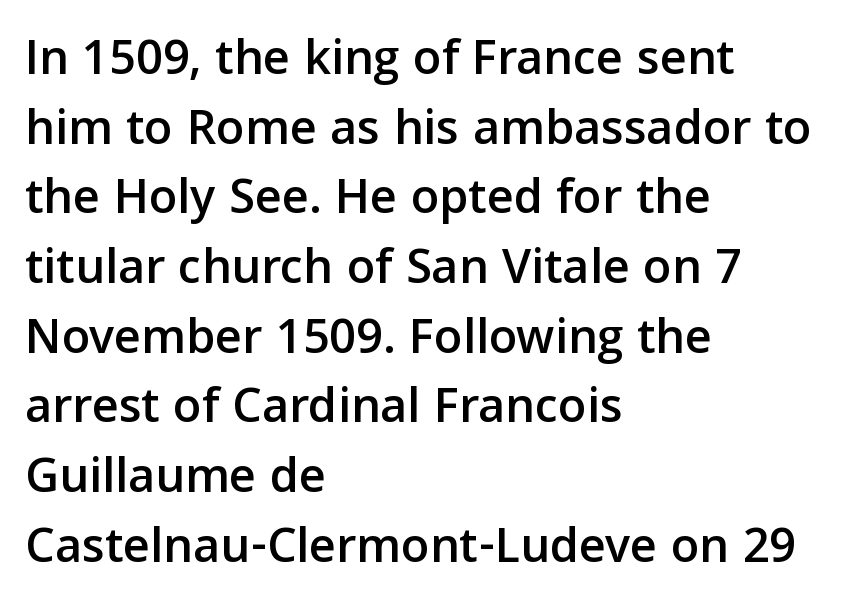
{"serif": "no", "italic": "no", "width": "normal", "stroke_contrast": "low", "x_height": "medium", "monospaced": "no", "underline": "no", "align": "left", "line_spacing": "normal", "line_spacing_ratio": 1.34, "letter_spacing": "normal", "letter_spacing_em": 0.0, "glyph_px": 52}
